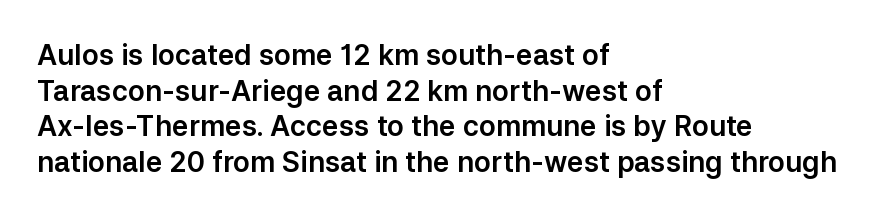
The image shows 28 px sans-serif type, upright; set left-aligned, normal line spacing (1.27x), normal letter spacing, not underlined; low stroke contrast and a medium x-height.
